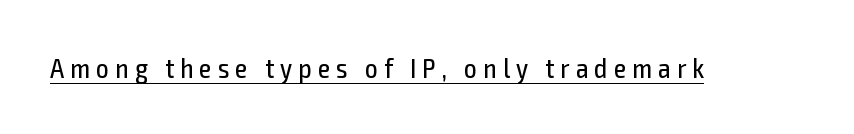
The typesetter has applied underlining to the passage shown. Here the glyphs are tracked loosely, breaking word shapes into spaced letters. Style check: upright. Is this a fixed-width face? No — the glyphs have proportional, varying widths. The strokes are not fattened; the text isn't bold. Classification — sans serif.
